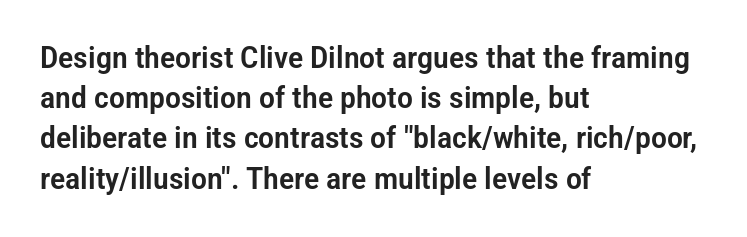
The image shows 30 px condensed sans-serif type, upright; set left-aligned, normal line spacing (1.34x), normal letter spacing, not underlined; low stroke contrast and a medium x-height.
